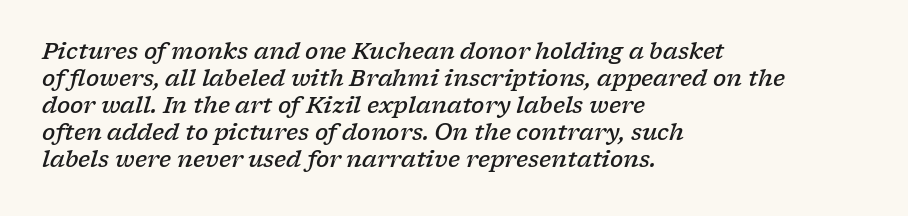
{"italic": "yes", "lean": "right", "slant_degrees": 17, "bold": "semi", "underline": "no", "align": "left", "line_spacing_ratio": 1.23, "letter_spacing": "normal", "letter_spacing_em": 0.0, "glyph_px": 22}
